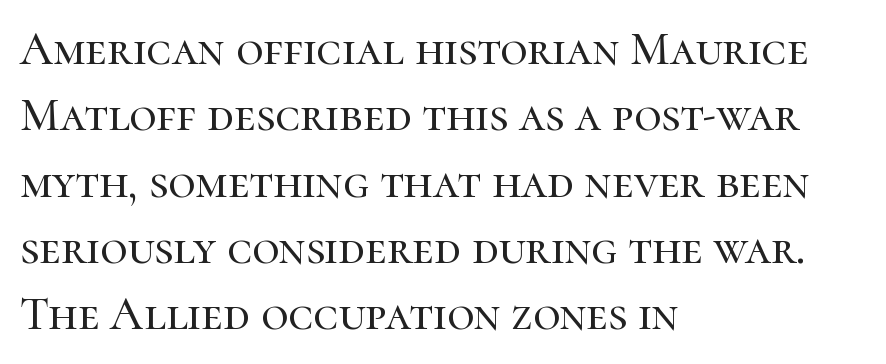
Q: Is the text italic (slanted)? A: No, it is upright.
Q: Is the typeface a serif or a sans-serif typeface? A: Serif.
Q: Is the text underlined? A: No.
Q: How is the paragraph aligned? A: Left-aligned.
Q: Is the spacing between letters normal or unusually wide? A: Normal.
Q: Is the spacing between lines tight, normal or loose? A: Normal.
Q: Width (condensed, normal, or wide)? A: Normal.
Q: Stroke contrast? A: High.
Q: x-height? A: Medium.
Q: Monospaced? A: No.
